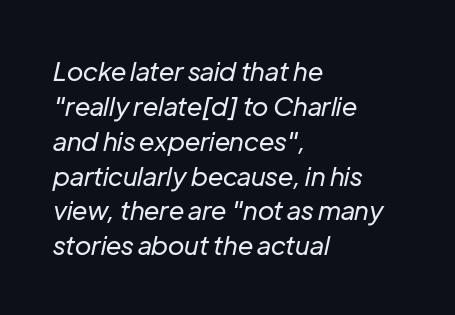
Q: Is the text bold? A: No.
Q: Is the text italic (slanted)? A: Yes, it leans right by about 12 degrees.
Q: Is the text underlined? A: No.
Q: How is the paragraph aligned? A: Left-aligned.
Q: Is the spacing between letters normal or unusually wide? A: Normal.
Q: Is the spacing between lines tight, normal or loose? A: Normal.
